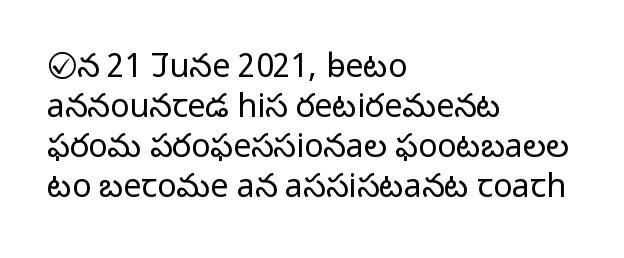
Q: Is the text bold? A: No.
Q: Is the text italic (slanted)? A: No, it is upright.
Q: Is the typeface a serif or a sans-serif typeface? A: Sans-serif.
Q: Is the text underlined? A: No.
Q: How is the paragraph aligned? A: Left-aligned.
Q: Is the spacing between letters normal or unusually wide? A: Normal.
Q: Is the spacing between lines tight, normal or loose? A: Normal.
Q: Width (condensed, normal, or wide)? A: Normal.
Q: Stroke contrast? A: Low.
Q: x-height? A: Medium.
Q: Monospaced? A: No.
